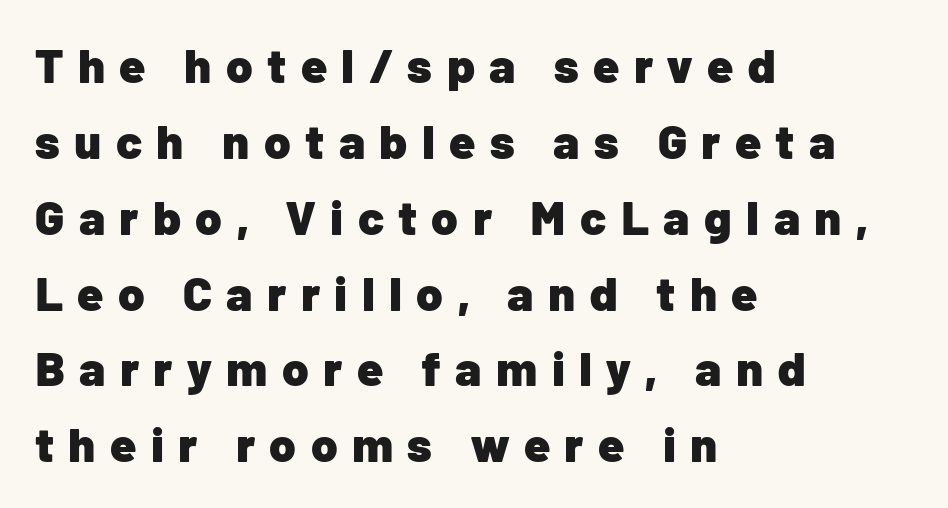
{"serif": "no", "italic": "no", "bold": "yes", "weight": "heavy", "width": "normal", "stroke_contrast": "low", "x_height": "medium", "monospaced": "no", "underline": "no", "align": "left", "line_spacing": "normal", "line_spacing_ratio": 1.58, "letter_spacing": "wide", "letter_spacing_em": 0.3, "glyph_px": 48}
